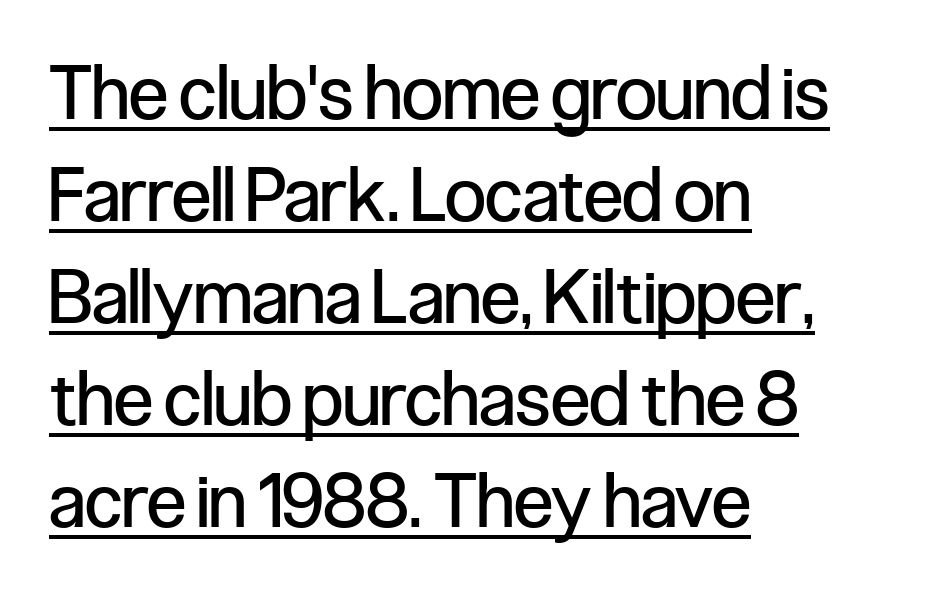
Q: Is the text bold? A: No.
Q: Is the text italic (slanted)? A: No, it is upright.
Q: Is the typeface a serif or a sans-serif typeface? A: Sans-serif.
Q: Is the text underlined? A: Yes.
Q: How is the paragraph aligned? A: Left-aligned.
Q: Is the spacing between letters normal or unusually wide? A: Normal.
Q: Is the spacing between lines tight, normal or loose? A: Normal.
Q: Width (condensed, normal, or wide)? A: Condensed.
Q: Stroke contrast? A: Low.
Q: x-height? A: Medium.
Q: Monospaced? A: No.
